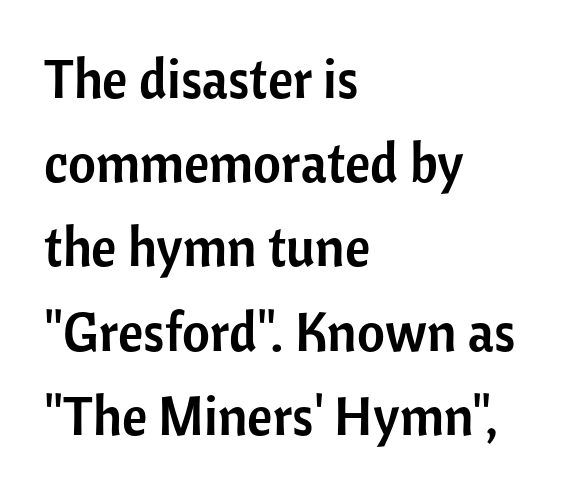
You could not count columns in this text — the font is proportionally spaced. Short note: letters normally spaced. This rendering features lettering with no underline. One-word summary of the alignment: left. Vertically, the passage feels balanced, rows spaced as you'd expect.
